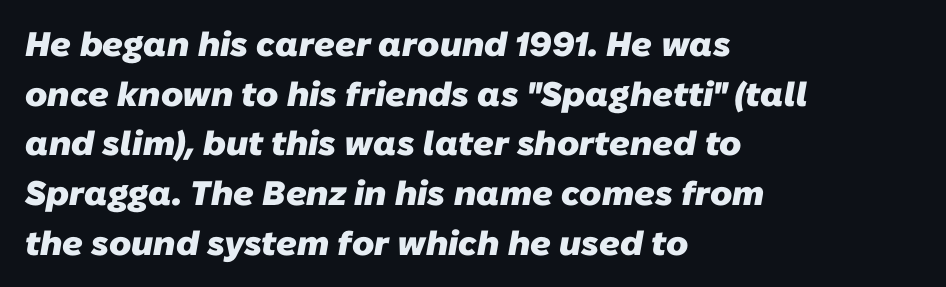
{"serif": "no", "bold": "yes", "weight": "heavy", "width": "normal", "stroke_contrast": "low", "x_height": "medium", "monospaced": "no", "underline": "no", "align": "left", "line_spacing": "normal", "line_spacing_ratio": 1.46, "letter_spacing": "normal", "letter_spacing_em": 0.0, "glyph_px": 34}
